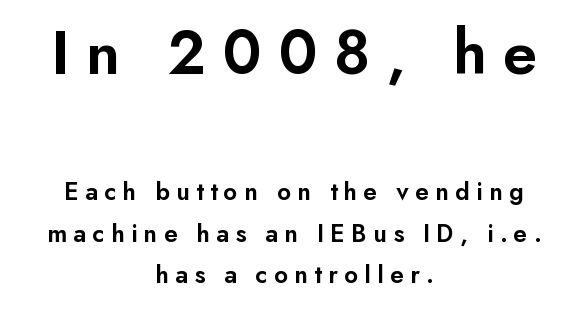
Casual observation: everything's sitting right in the middle. Nobody drew a line under any word here. This is sans-serif lettering, the kind often seen on screens and signage. Bold? Not quite — semibold, heavier than regular but stopping short.
